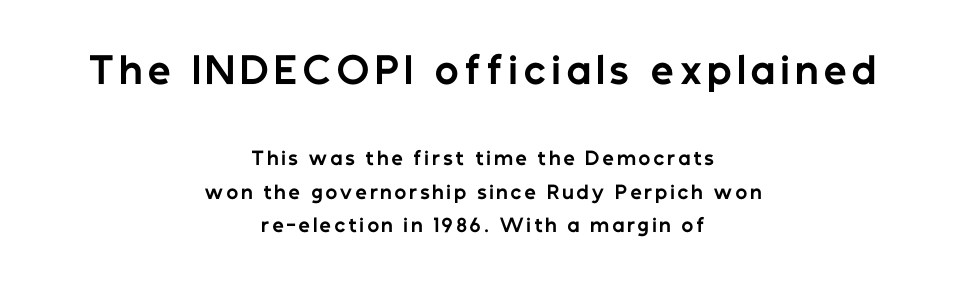
Q: Is the text bold? A: Yes.
Q: Is the text italic (slanted)? A: No, it is upright.
Q: Is the typeface a serif or a sans-serif typeface? A: Sans-serif.
Q: Is the text underlined? A: No.
Q: How is the paragraph aligned? A: Centered.
Q: Which block of text is set in a larger size, the first (top) or the second (bottom)? A: The first (top) one.
Q: Width (condensed, normal, or wide)? A: Normal.
Q: Stroke contrast? A: Low.
Q: x-height? A: Medium.
Q: Monospaced? A: No.
